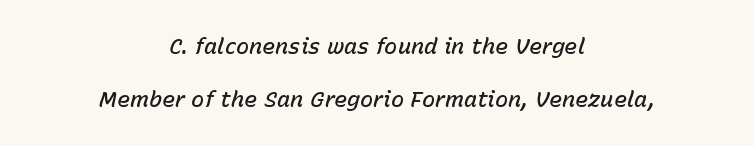
The image shows 22 px text type, italic (leaning right); set centered, loose line spacing (2.4x), normal letter spacing, not underlined.
